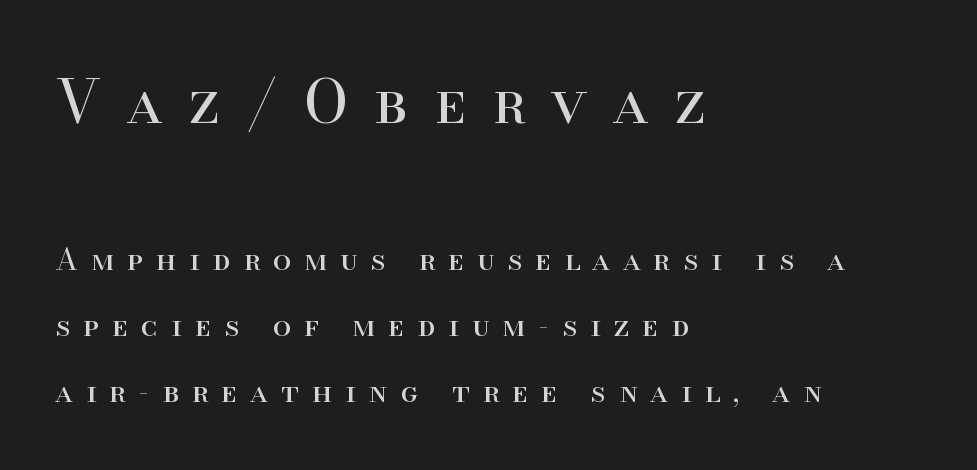
Q: Is the text bold? A: No.
Q: Is the text italic (slanted)? A: No, it is upright.
Q: Is the typeface a serif or a sans-serif typeface? A: Serif.
Q: Is the text underlined? A: No.
Q: How is the paragraph aligned? A: Left-aligned.
Q: Is the spacing between letters normal or unusually wide? A: Unusually wide.
Q: Is the spacing between lines tight, normal or loose? A: Loose.
Q: Which block of text is set in a larger size, the first (top) or the second (bottom)? A: The first (top) one.
Q: Width (condensed, normal, or wide)? A: Normal.
Q: Stroke contrast? A: High.
Q: x-height? A: Small.
Q: Monospaced? A: No.
